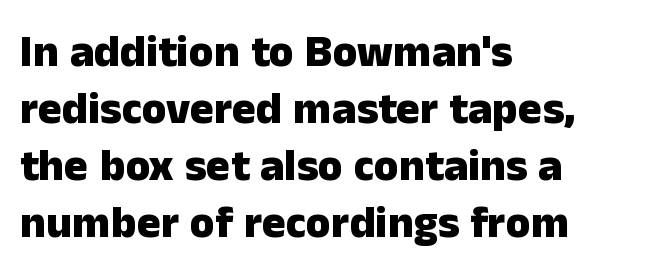
Q: Is the text bold? A: Yes.
Q: Is the text italic (slanted)? A: No, it is upright.
Q: Is the typeface a serif or a sans-serif typeface? A: Sans-serif.
Q: Is the text underlined? A: No.
Q: How is the paragraph aligned? A: Left-aligned.
Q: Is the spacing between letters normal or unusually wide? A: Normal.
Q: Is the spacing between lines tight, normal or loose? A: Normal.
Q: Width (condensed, normal, or wide)? A: Normal.
Q: Stroke contrast? A: Low.
Q: x-height? A: Medium.
Q: Monospaced? A: No.
